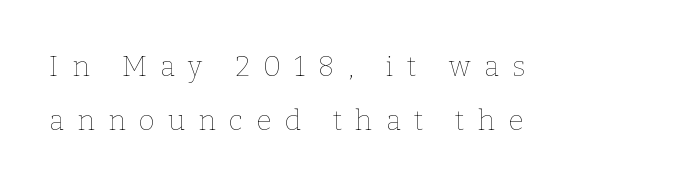
{"italic": "no", "bold": "no", "weight": "thin", "width": "normal", "stroke_contrast": "low", "x_height": "medium", "monospaced": "no", "underline": "no", "align": "left", "line_spacing": "loose", "line_spacing_ratio": 1.93, "letter_spacing": "wide", "letter_spacing_em": 0.47, "glyph_px": 28}
